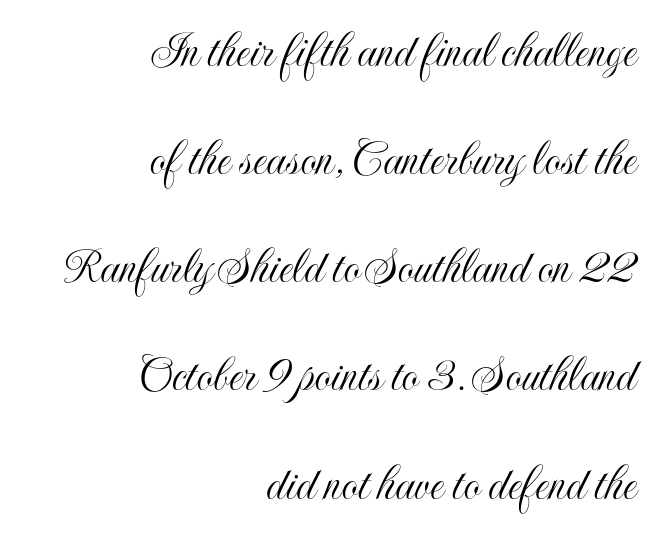
The image shows 52 px condensed type; set right-aligned, loose line spacing (2.08x), normal letter spacing, not underlined; a small x-height.
